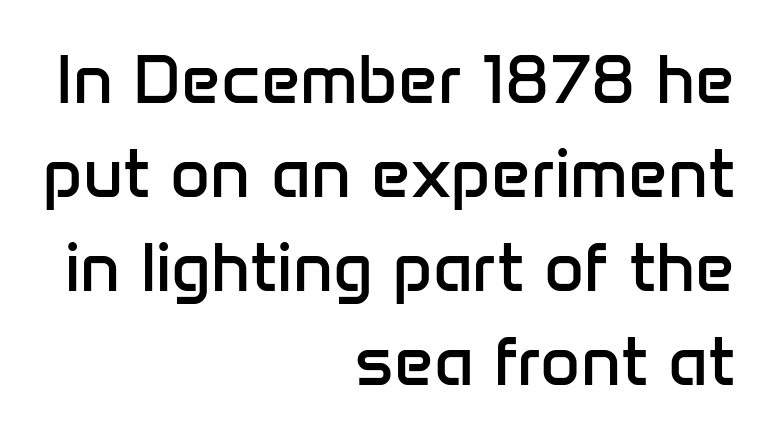
The image shows 69 px regular-weight sans-serif type, upright; set right-aligned, normal line spacing (1.36x), normal letter spacing, not underlined; low stroke contrast and a medium x-height.
